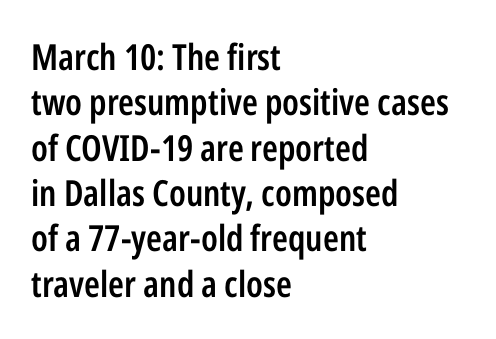
The image shows 36 px semibold, condensed sans-serif type, upright; set left-aligned, normal line spacing (1.26x), normal letter spacing, not underlined; low stroke contrast and a medium x-height.
